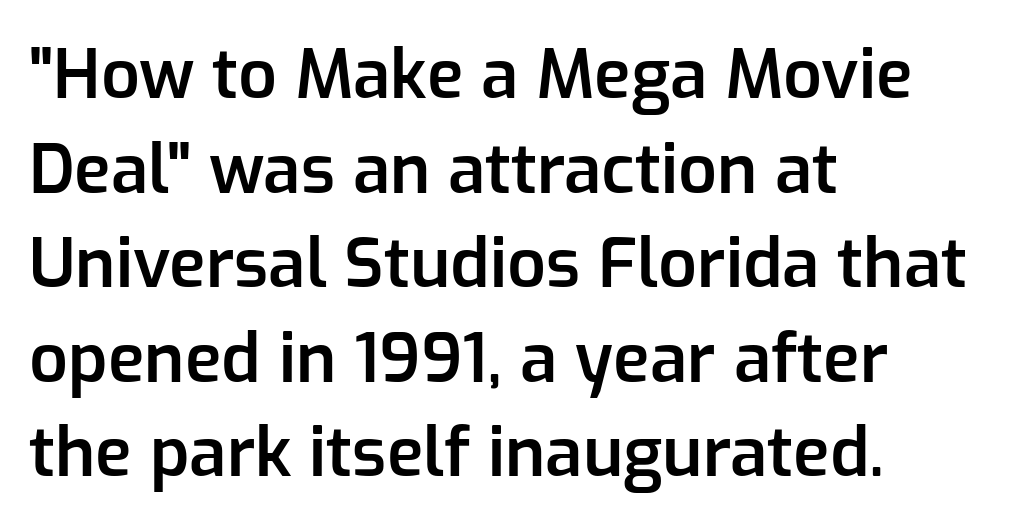
The image shows 68 px semibold sans-serif type, upright; set left-aligned, normal line spacing (1.39x), normal letter spacing, not underlined; low stroke contrast and a medium x-height.
